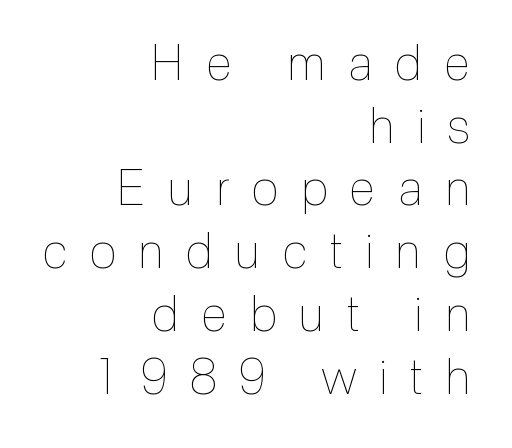
The image shows 49 px thin, condensed type, upright; set right-aligned, normal line spacing (1.28x), unusually wide letter spacing (+0.46 em), not underlined; a medium x-height.
